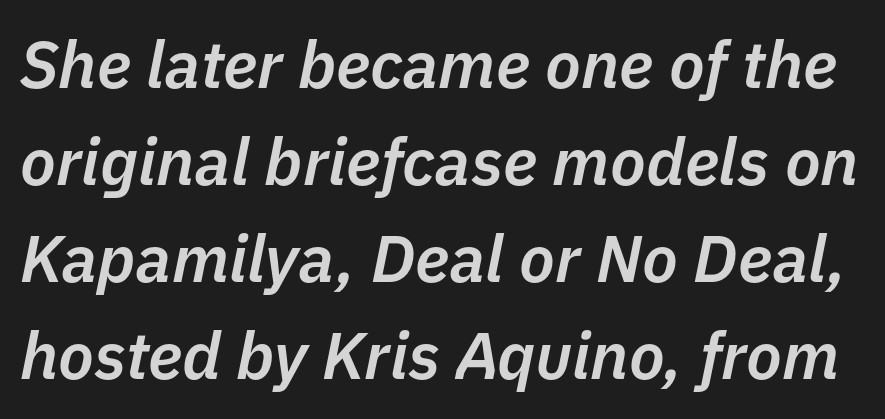
{"italic": "yes", "lean": "right", "slant_degrees": 11, "bold": "semi", "weight": "semibold", "width": "normal", "stroke_contrast": "low", "x_height": "medium", "monospaced": "no", "underline": "no", "line_spacing": "normal", "line_spacing_ratio": 1.47, "letter_spacing": "normal", "letter_spacing_em": 0.0, "glyph_px": 66}
